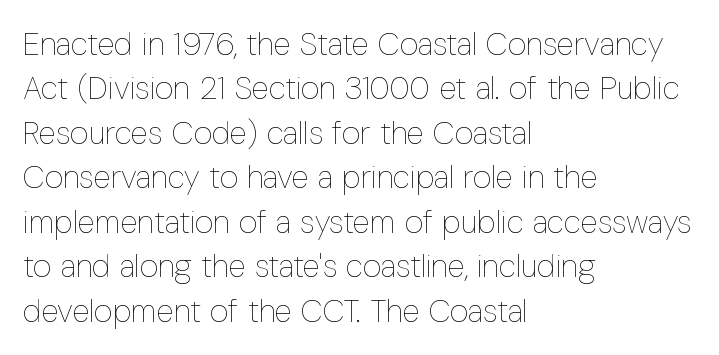
The image shows 32 px thin, condensed type, upright; set left-aligned, normal line spacing (1.39x), normal letter spacing, not underlined; low stroke contrast and a medium x-height.
